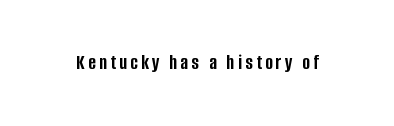
Pretty heavy lettering here — definitely bold. The passage shown is not underscored anywhere. Do the letters lean? They stand straight.
